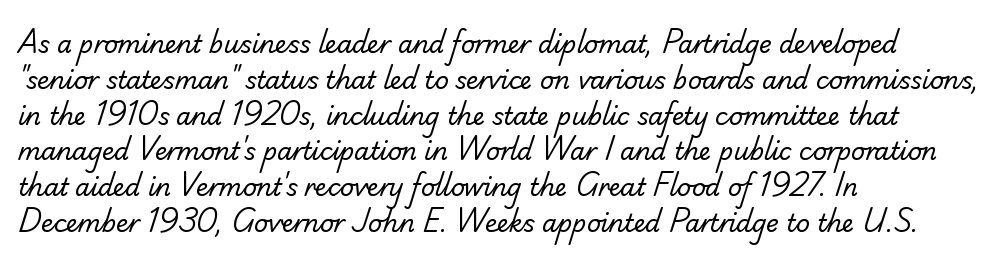
{"bold": "no", "underline": "no", "align": "left", "line_spacing": "normal", "line_spacing_ratio": 1.49, "letter_spacing": "normal", "letter_spacing_em": 0.0, "glyph_px": 24}
